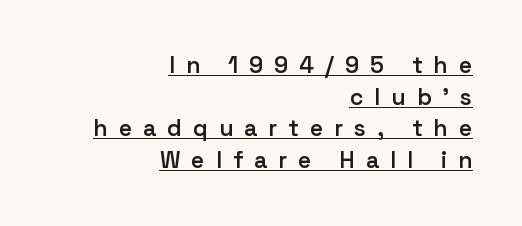
The image shows 23 px text type, upright; set right-aligned, normal line spacing (1.38x), unusually wide letter spacing (+0.48 em), underlined.
